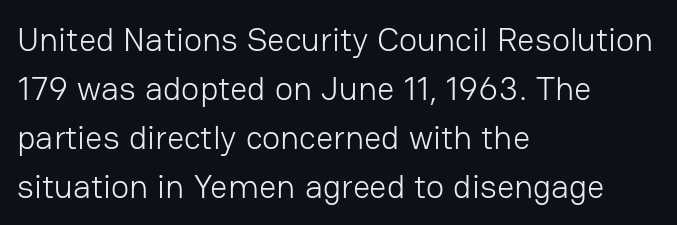
{"serif": "no", "italic": "no", "bold": "no", "weight": "light", "width": "normal", "stroke_contrast": "low", "x_height": "medium", "monospaced": "no", "underline": "no", "align": "left", "line_spacing": "normal", "line_spacing_ratio": 1.44, "letter_spacing": "normal", "letter_spacing_em": 0.0, "glyph_px": 34}
